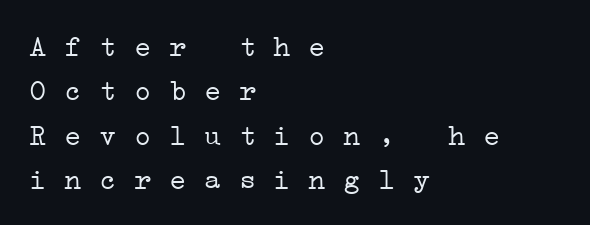
The image shows 29 px light, wide serif type, monospaced; set left-aligned, normal line spacing (1.53x), normal letter spacing, not underlined; low stroke contrast and a medium x-height.
